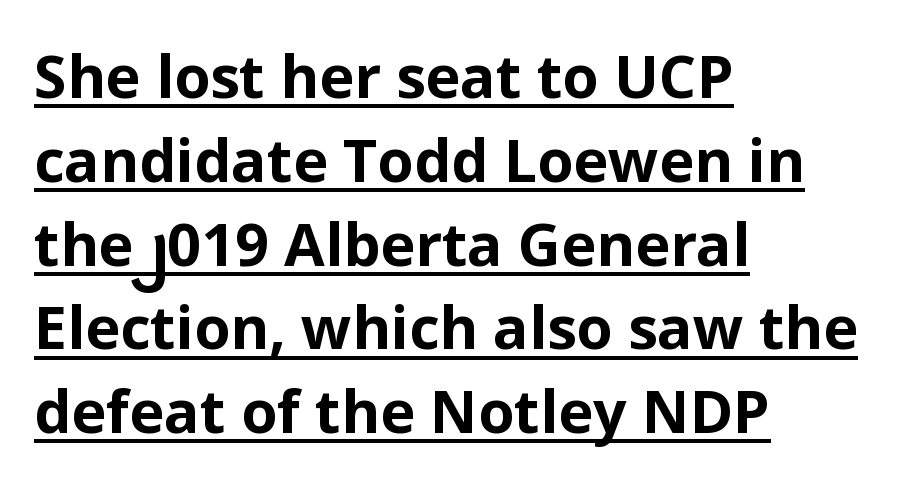
In terms of letterform style, serifs are entirely absent. Here the glyphs are tracked normally, forming tight word shapes. These lines carry a lot of weight — the face is fully bold. Tall strokes in this sample are plumb rather than angled. Summary of vertical rhythm: regular, with standard interline spacing. The lettering is marked with a stroke running underneath it.
